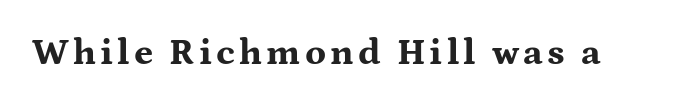
These words are printed bold, with thick strokes throughout. Italic: no, the glyphs are upright roman. Looks like regular typesetting: each glyph gets only the width it needs. Typographically, this falls in the serif category. Type without underlining.
